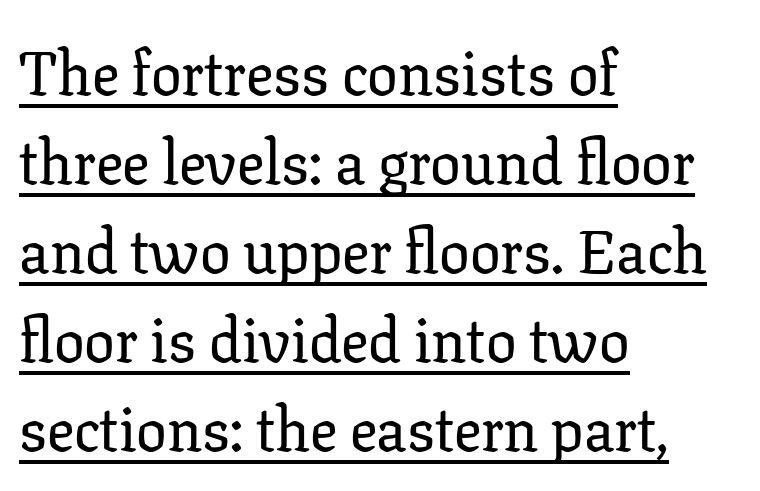
The image shows 61 px serif type, upright; set left-aligned, normal line spacing (1.46x), normal letter spacing, underlined; low stroke contrast and a medium x-height.
